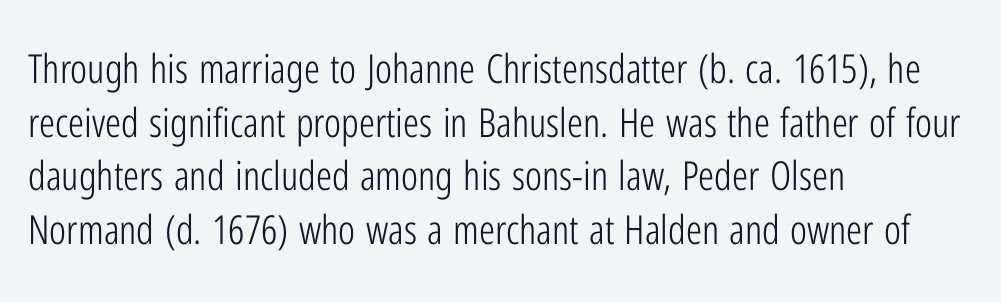
The foot of each line stays bare and open. Character widths vary here, with narrow letters taking less room than wide ones. A light-to-regular cut is what we see here. The lines are quadded left. Quick note: not italic, upright.
